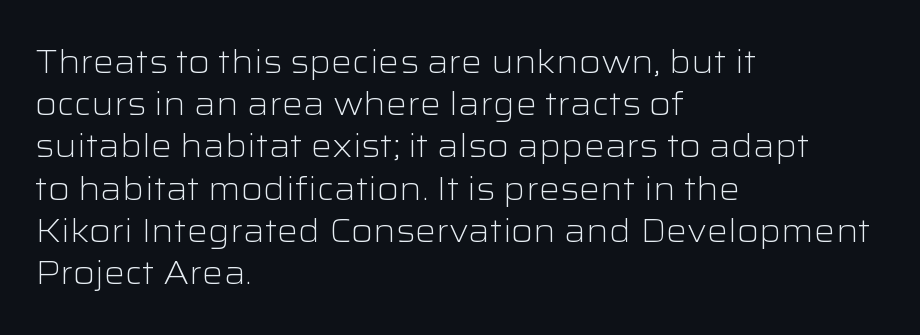
Q: Is the text bold? A: No.
Q: Is the text italic (slanted)? A: No, it is upright.
Q: Is the typeface a serif or a sans-serif typeface? A: Sans-serif.
Q: Is the text underlined? A: No.
Q: How is the paragraph aligned? A: Left-aligned.
Q: Is the spacing between letters normal or unusually wide? A: Normal.
Q: Is the spacing between lines tight, normal or loose? A: Normal.
Q: Width (condensed, normal, or wide)? A: Wide.
Q: Stroke contrast? A: Low.
Q: x-height? A: Medium.
Q: Monospaced? A: No.
